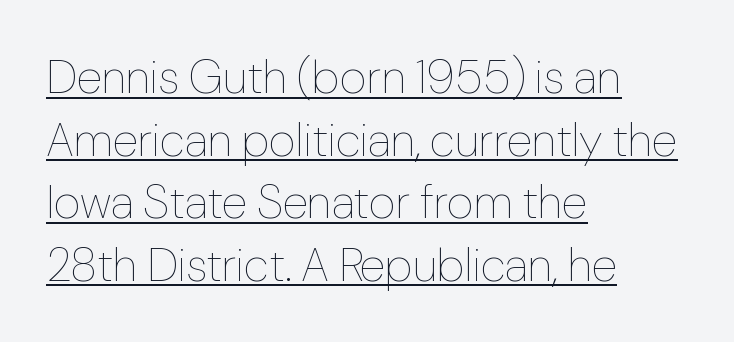
The image shows 47 px thin type, upright; set left-aligned, normal line spacing (1.33x), normal letter spacing, underlined; low stroke contrast and a medium x-height.
